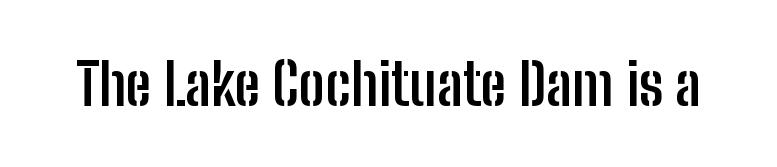
{"serif": "no", "italic": "no", "bold": "yes", "weight": "semibold", "width": "condensed", "stroke_contrast": "low", "x_height": "medium", "monospaced": "no", "underline": "no", "letter_spacing": "normal", "letter_spacing_em": 0.0, "glyph_px": 58}
